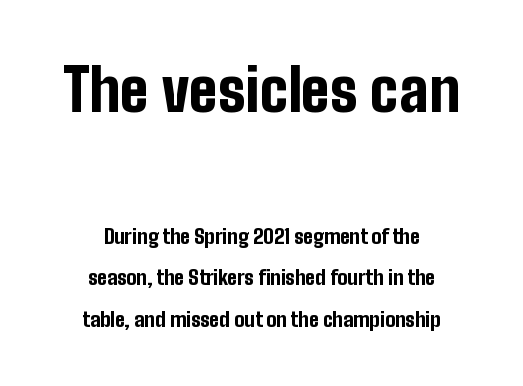
Q: Is the text bold? A: Yes.
Q: Is the text italic (slanted)? A: No, it is upright.
Q: Is the typeface a serif or a sans-serif typeface? A: Sans-serif.
Q: Is the text underlined? A: No.
Q: How is the paragraph aligned? A: Centered.
Q: Is the spacing between letters normal or unusually wide? A: Normal.
Q: Is the spacing between lines tight, normal or loose? A: Loose.
Q: Which block of text is set in a larger size, the first (top) or the second (bottom)? A: The first (top) one.
Q: Width (condensed, normal, or wide)? A: Condensed.
Q: Stroke contrast? A: Low.
Q: x-height? A: Medium.
Q: Monospaced? A: No.
